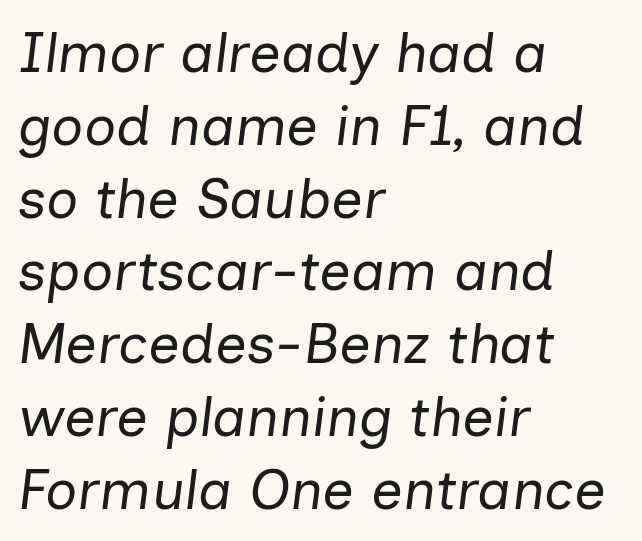
{"italic": "yes", "lean": "right", "slant_degrees": 7, "bold": "no", "weight": "regular", "width": "normal", "stroke_contrast": "low", "x_height": "medium", "monospaced": "no", "underline": "no", "align": "left", "line_spacing": "normal", "line_spacing_ratio": 1.3, "letter_spacing": "normal", "letter_spacing_em": 0.0, "glyph_px": 56}
